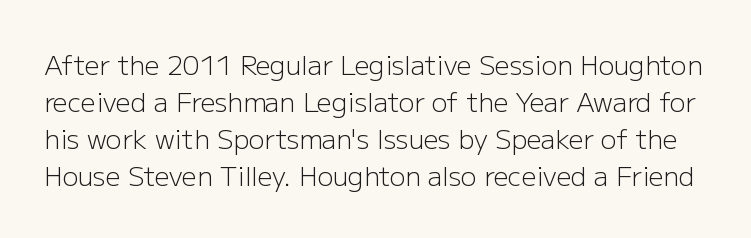
{"italic": "no", "bold": "no", "underline": "no", "line_spacing": "normal", "line_spacing_ratio": 1.42, "letter_spacing": "normal", "letter_spacing_em": 0.0, "glyph_px": 26}
